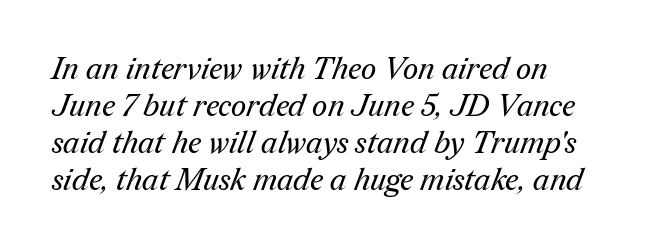
Q: Is the text bold? A: No.
Q: Is the typeface a serif or a sans-serif typeface? A: Serif.
Q: Is the text underlined? A: No.
Q: How is the paragraph aligned? A: Left-aligned.
Q: Is the spacing between letters normal or unusually wide? A: Normal.
Q: Width (condensed, normal, or wide)? A: Normal.
Q: Stroke contrast? A: Medium.
Q: x-height? A: Medium.
Q: Monospaced? A: No.
